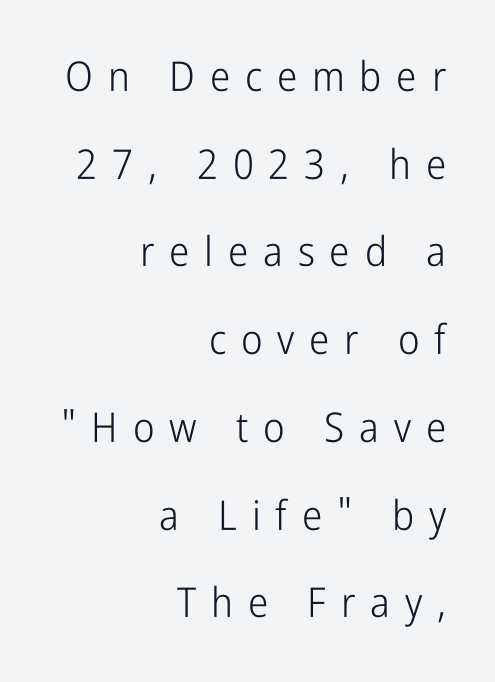
{"serif": "no", "italic": "no", "bold": "no", "weight": "light", "width": "condensed", "stroke_contrast": "low", "x_height": "medium", "monospaced": "no", "underline": "no", "align": "right", "line_spacing": "loose", "line_spacing_ratio": 2.14, "letter_spacing": "wide", "letter_spacing_em": 0.36, "glyph_px": 41}
